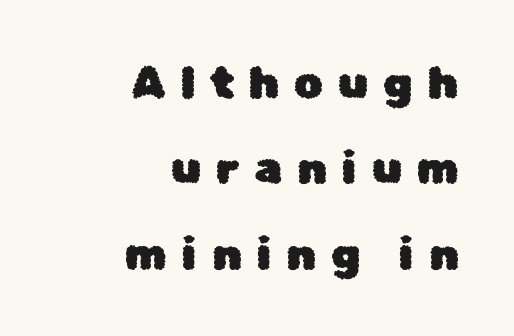
Tracking here is generous; glyphs stand well apart from one another. A great deal of white space separates one row of letters from the next. Caption: multi-line text, flush right, ragged left. The specimen reads as upright at a glance. The glyphs are unaccompanied by any horizontal stroke below them.
